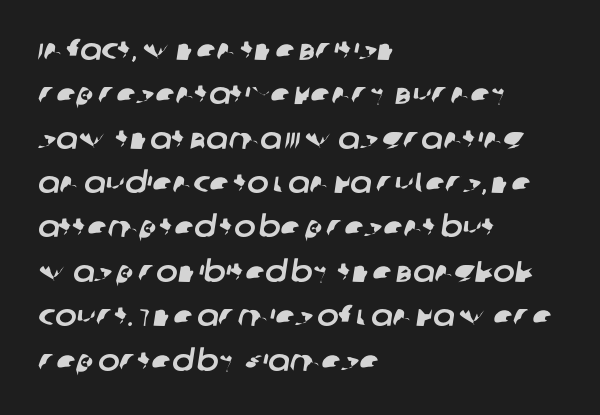
{"serif": "no", "width": "normal", "stroke_contrast": "low", "x_height": "large", "monospaced": "no", "underline": "no", "align": "left", "line_spacing": "normal", "line_spacing_ratio": 1.53, "letter_spacing": "normal", "letter_spacing_em": 0.0, "glyph_px": 29}
